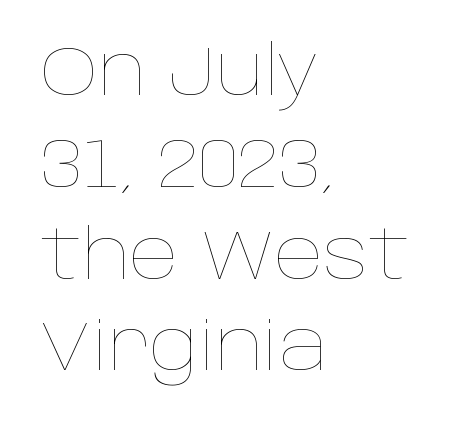
{"italic": "no", "bold": "no", "weight": "thin", "width": "normal", "stroke_contrast": "low", "x_height": "large", "monospaced": "no", "underline": "no", "align": "left", "line_spacing": "normal", "line_spacing_ratio": 1.33, "letter_spacing": "normal", "letter_spacing_em": 0.0, "glyph_px": 69}
